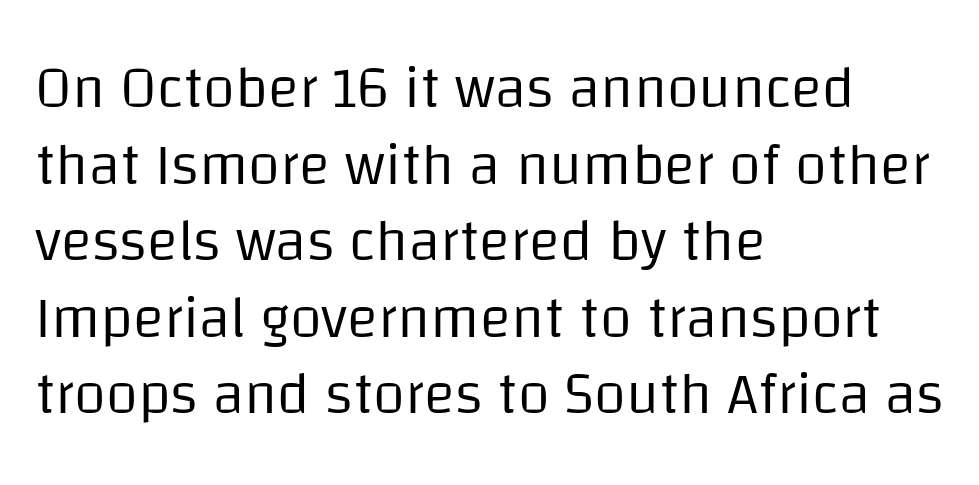
The image shows 58 px regular-weight sans-serif type, upright; set left-aligned, normal line spacing (1.32x), normal letter spacing, not underlined; low stroke contrast and a large x-height.
